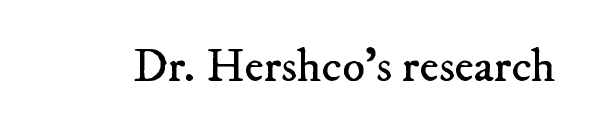
{"serif": "yes", "bold": "no", "weight": "regular", "width": "normal", "stroke_contrast": "low", "x_height": "small", "monospaced": "no", "underline": "no", "letter_spacing": "normal", "letter_spacing_em": 0.0, "glyph_px": 47}
